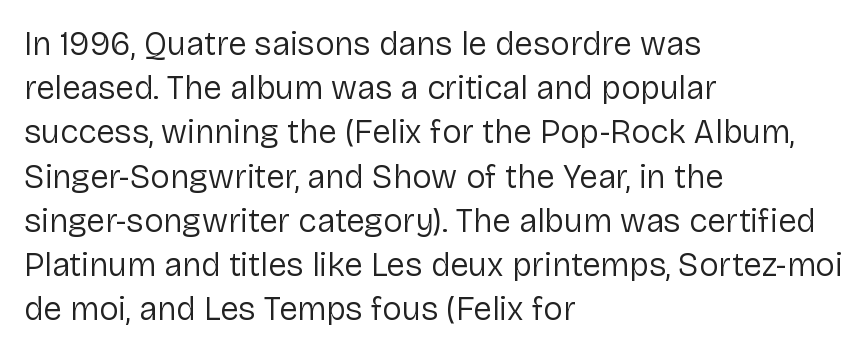
{"serif": "no", "italic": "no", "bold": "no", "weight": "regular", "width": "normal", "stroke_contrast": "low", "x_height": "medium", "monospaced": "no", "underline": "no", "align": "left", "line_spacing": "normal", "line_spacing_ratio": 1.34, "letter_spacing": "normal", "letter_spacing_em": 0.0, "glyph_px": 33}
